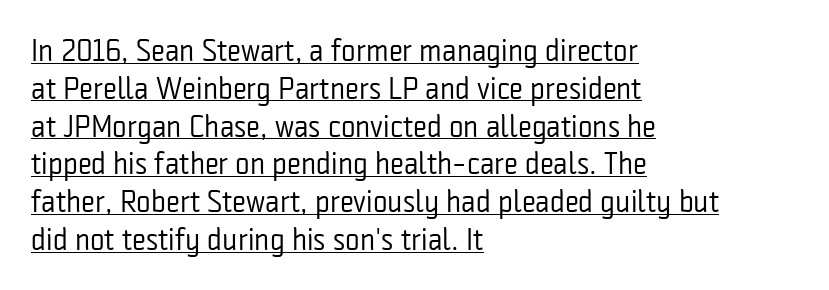
{"serif": "no", "italic": "no", "bold": "no", "weight": "regular", "width": "condensed", "stroke_contrast": "low", "x_height": "medium", "monospaced": "no", "underline": "yes", "align": "left", "line_spacing_ratio": 1.22, "letter_spacing": "normal", "letter_spacing_em": 0.0, "glyph_px": 31}
